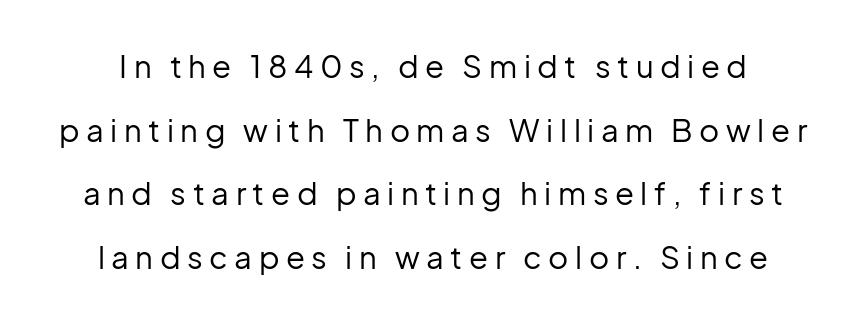
The face used here is a sans, in the tradition of grotesques and geometrics. Stems here are at most as thick as an everyday book face. Someone cranked the tracking dial way up on this one. Rule under the text: the space is simply empty. The passage shown is typed in a proportional face where columns would drift.
